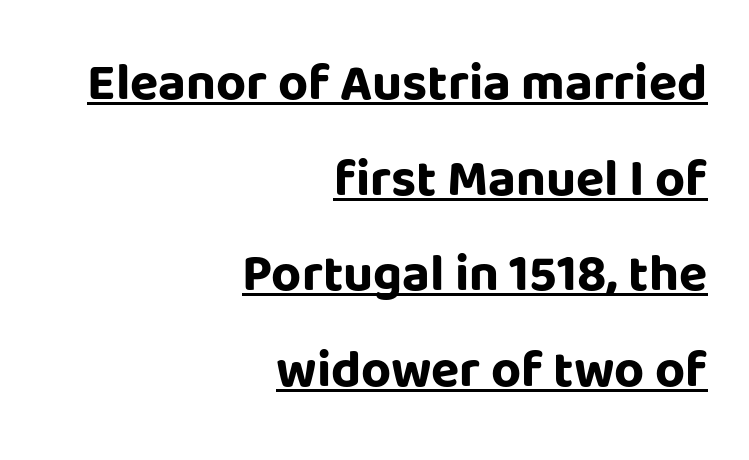
Q: Is the text bold? A: Yes.
Q: Is the text italic (slanted)? A: No, it is upright.
Q: Is the typeface a serif or a sans-serif typeface? A: Sans-serif.
Q: Is the text underlined? A: Yes.
Q: How is the paragraph aligned? A: Right-aligned.
Q: Is the spacing between letters normal or unusually wide? A: Normal.
Q: Width (condensed, normal, or wide)? A: Normal.
Q: Stroke contrast? A: Low.
Q: x-height? A: Large.
Q: Monospaced? A: No.
